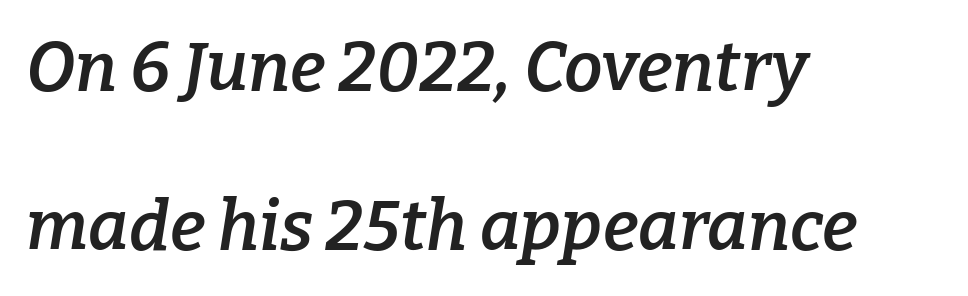
Bare-footed words on every line. Airy leading. The gaps between neighbouring characters are ordinary and unremarkable. The characters look somewhat weighty, a semibold short of true bold. A serif font was chosen for this passage.
